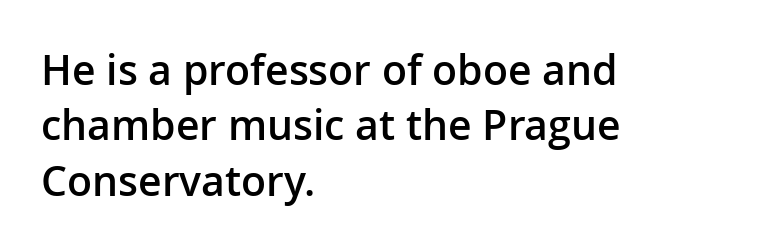
The image shows 41 px semibold sans-serif type, upright; set left-aligned, normal line spacing (1.35x), normal letter spacing, not underlined; low stroke contrast and a medium x-height.
